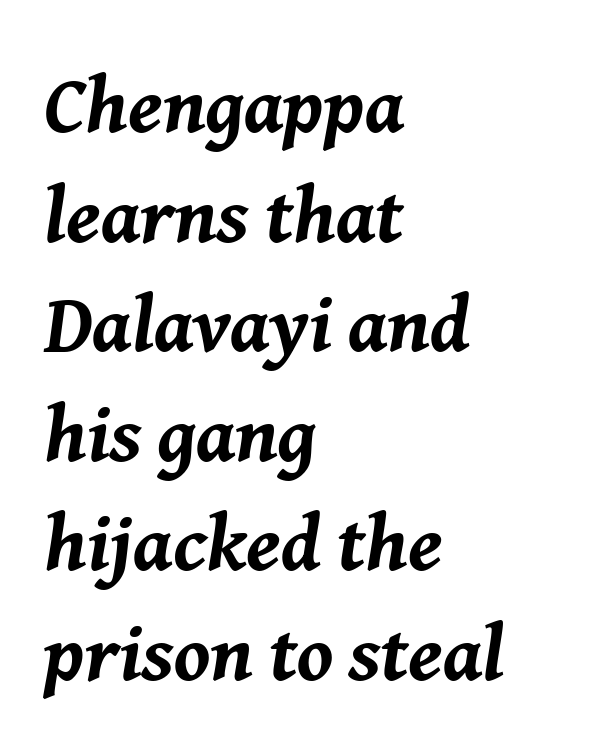
The image shows 80 px bold type, italic (leaning right); set left-aligned, normal line spacing (1.37x), normal letter spacing, not underlined; medium stroke contrast and a medium x-height.
